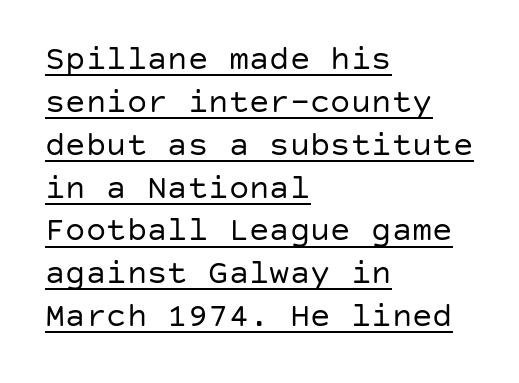
Each line starts at the same left margin while the right side varies. The glyphs in this specimen are sans serif. The rendered words wear a rule along their underside. Stroke mass is kept to a normal reading level or below.
